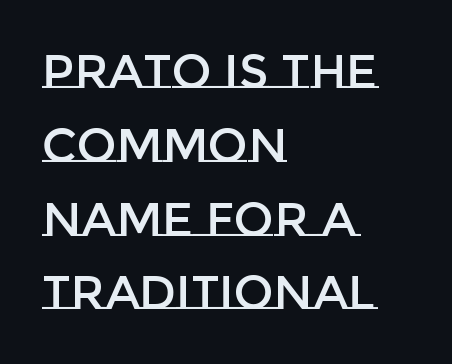
Honestly, there is no underline to notice here at all. Is there any slant? The stems are plumb. Characters follow at the spacing the type designer built in. The paragraph has a hard left edge and a soft right edge. Do the characters align in a grid? No, the font is proportional.
